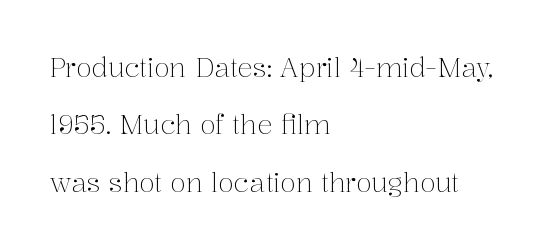
Q: Is the text bold? A: No.
Q: Is the text italic (slanted)? A: No, it is upright.
Q: Is the text underlined? A: No.
Q: How is the paragraph aligned? A: Left-aligned.
Q: Is the spacing between letters normal or unusually wide? A: Normal.
Q: Is the spacing between lines tight, normal or loose? A: Loose.
